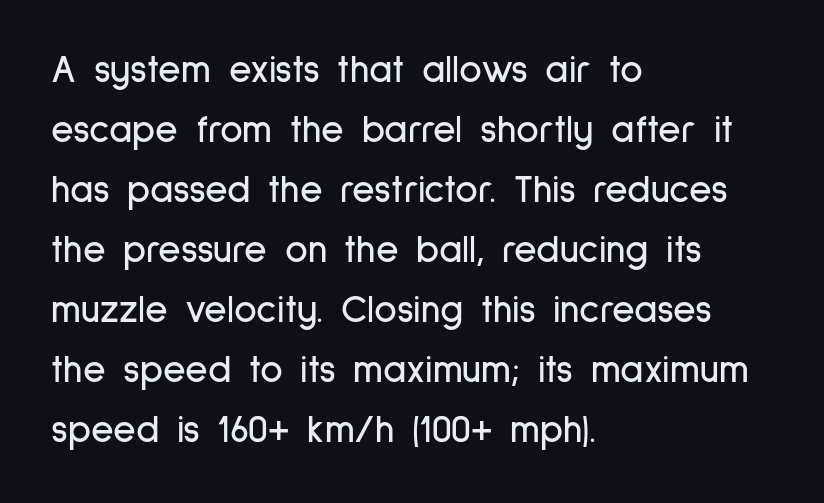
The letters stand straight up with perfectly vertical stems. The compositor pushed each line to the left boundary. The face used here is proportionally spaced, like ordinary book or web type. Observe the ordinary spacing: letters are neighbours, not strangers. Examine the stroke ends and you'll find no serifs. Quick note: interline space is typical.
